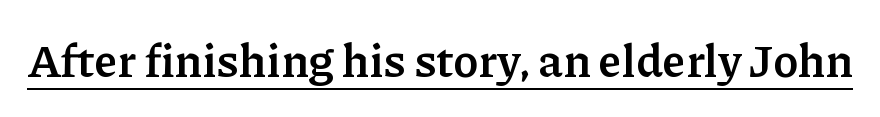
The image shows 46 px semibold serif type, upright; set normal letter spacing, underlined; low stroke contrast and a medium x-height.
